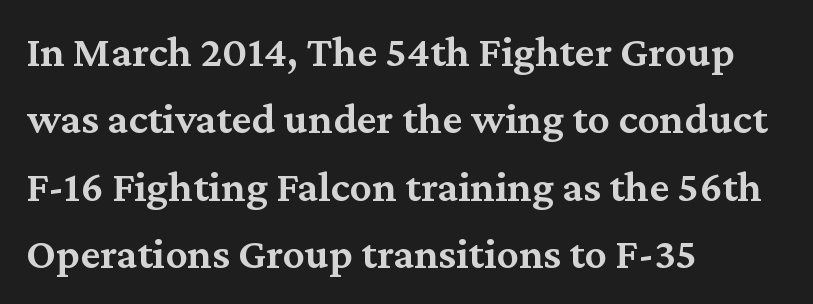
Q: Is the text bold? A: Semi-bold.
Q: Is the text italic (slanted)? A: No, it is upright.
Q: Is the typeface a serif or a sans-serif typeface? A: Serif.
Q: Is the text underlined? A: No.
Q: How is the paragraph aligned? A: Left-aligned.
Q: Is the spacing between letters normal or unusually wide? A: Normal.
Q: Is the spacing between lines tight, normal or loose? A: Normal.
Q: Width (condensed, normal, or wide)? A: Normal.
Q: Stroke contrast? A: Medium.
Q: x-height? A: Medium.
Q: Monospaced? A: No.
